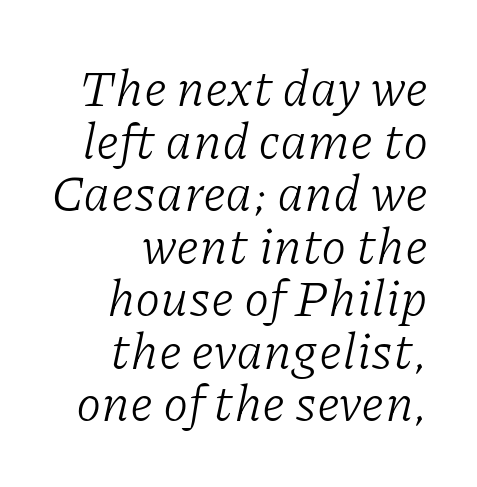
Q: Is the text bold? A: No.
Q: Is the text italic (slanted)? A: Yes, it leans right by about 11 degrees.
Q: Is the typeface a serif or a sans-serif typeface? A: Serif.
Q: Is the text underlined? A: No.
Q: How is the paragraph aligned? A: Right-aligned.
Q: Is the spacing between letters normal or unusually wide? A: Normal.
Q: Is the spacing between lines tight, normal or loose? A: Tight.
Q: Width (condensed, normal, or wide)? A: Normal.
Q: Stroke contrast? A: Low.
Q: x-height? A: Medium.
Q: Monospaced? A: No.
